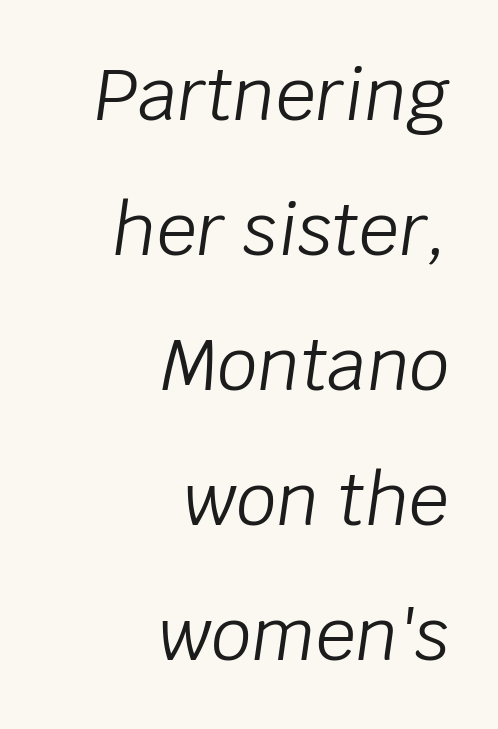
The image shows 71 px light type, italic (leaning right); set right-aligned, loose line spacing (1.9x), normal letter spacing, not underlined; low stroke contrast and a large x-height.
